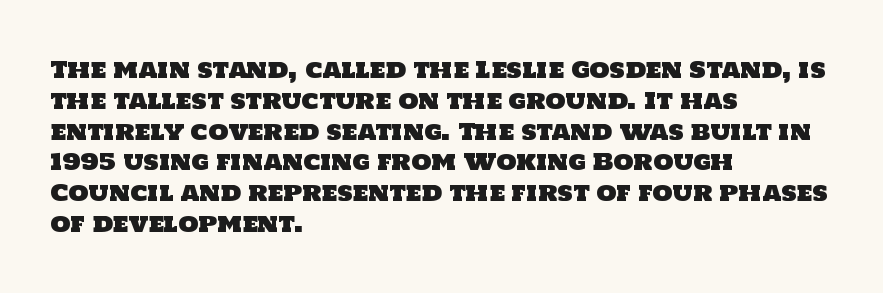
Q: Is the text underlined? A: No.
Q: How is the paragraph aligned? A: Left-aligned.
Q: Is the spacing between letters normal or unusually wide? A: Normal.
Q: Is the spacing between lines tight, normal or loose? A: Normal.
